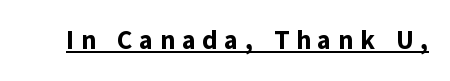
{"italic": "no", "bold": "yes", "underline": "yes", "letter_spacing": "wide", "letter_spacing_em": 0.25, "glyph_px": 26}
